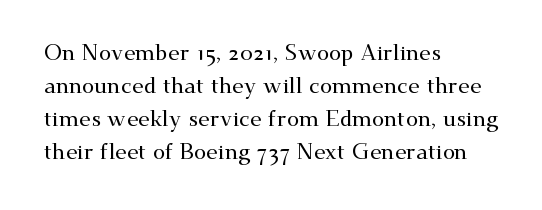
The image shows 22 px text type, upright; set left-aligned, normal line spacing (1.5x), normal letter spacing, not underlined.
